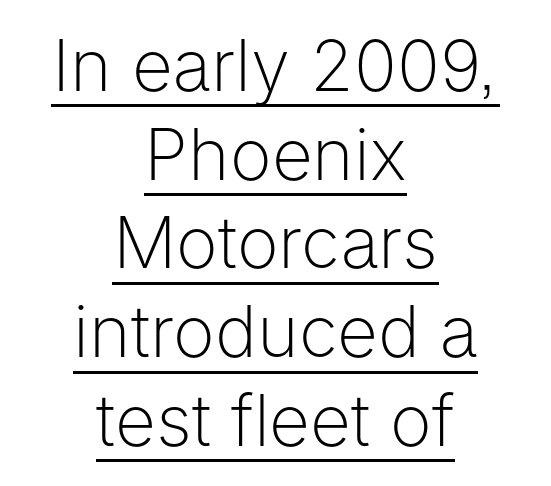
{"serif": "no", "italic": "no", "bold": "no", "weight": "light", "width": "normal", "stroke_contrast": "low", "x_height": "medium", "monospaced": "no", "underline": "yes", "align": "center", "line_spacing": "normal", "line_spacing_ratio": 1.25, "letter_spacing": "normal", "letter_spacing_em": 0.0, "glyph_px": 71}
